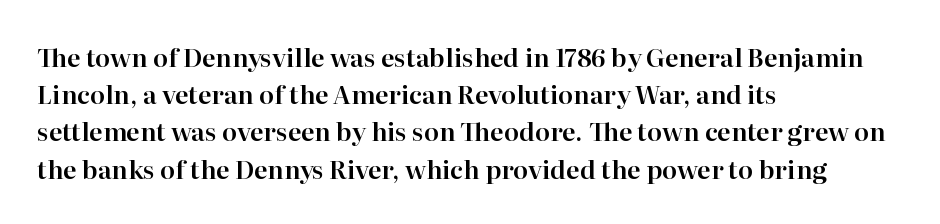
{"italic": "no", "underline": "no", "align": "left", "line_spacing": "normal", "line_spacing_ratio": 1.49, "letter_spacing": "normal", "letter_spacing_em": 0.0, "glyph_px": 25}
